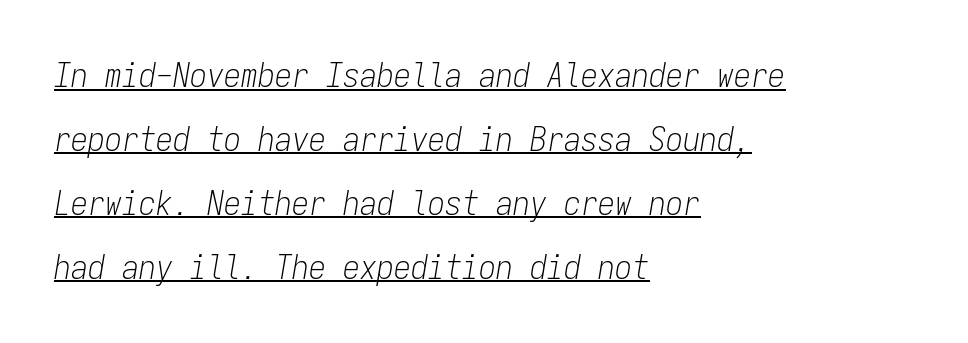
{"italic": "yes", "lean": "right", "slant_degrees": 9, "bold": "no", "weight": "light", "width": "condensed", "stroke_contrast": "low", "x_height": "medium", "monospaced": "yes", "underline": "yes", "align": "left", "line_spacing_ratio": 1.88, "letter_spacing": "normal", "letter_spacing_em": 0.0, "glyph_px": 34}
